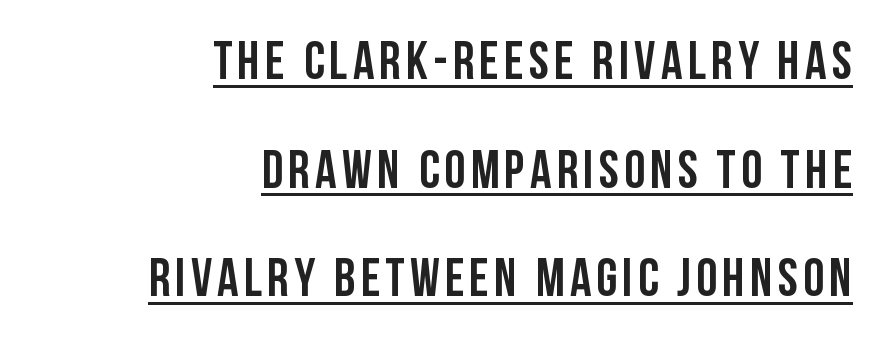
You could not count columns in this text — the font is proportionally spaced. Horizontally, the lines are justified to the trailing edge only. Upright lettering throughout. A rule runs beneath these lines of type. The text was rendered using a sans face with plain stroke endings.
